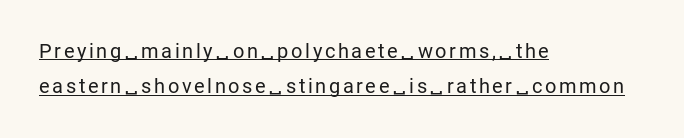
Q: Is the text bold? A: No.
Q: Is the text italic (slanted)? A: No, it is upright.
Q: Is the text underlined? A: Yes.
Q: How is the paragraph aligned? A: Left-aligned.
